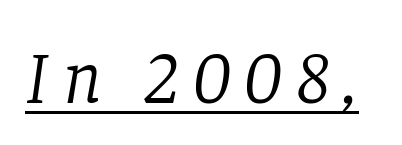
Q: Is the text bold? A: No.
Q: Is the text italic (slanted)? A: Yes, it leans right by about 8 degrees.
Q: Is the typeface a serif or a sans-serif typeface? A: Serif.
Q: Is the text underlined? A: Yes.
Q: Width (condensed, normal, or wide)? A: Normal.
Q: Stroke contrast? A: Low.
Q: x-height? A: Large.
Q: Monospaced? A: No.
